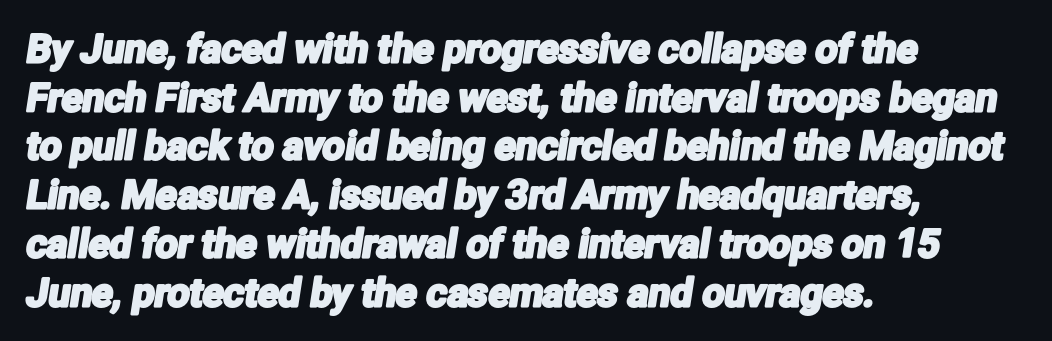
Has an underline been added? It has not. Line spacing here is normal. The rendering keeps characters at their native spacing. A typesetter would call this proportional, since set widths differ per character. Casual observation: everything's shoved over to the left.
